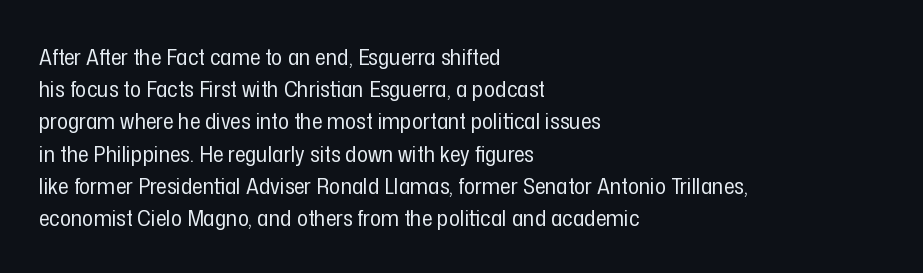
Q: Is the text bold? A: No.
Q: Is the text italic (slanted)? A: No, it is upright.
Q: Is the text underlined? A: No.
Q: How is the paragraph aligned? A: Left-aligned.
Q: Is the spacing between letters normal or unusually wide? A: Normal.
Q: Is the spacing between lines tight, normal or loose? A: Normal.
